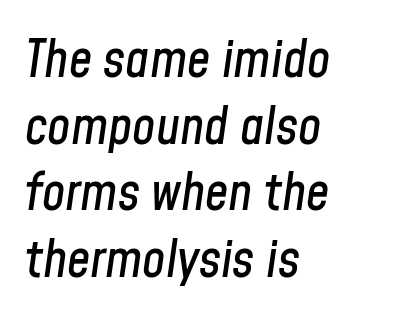
The image shows 52 px condensed type, italic (leaning right); set left-aligned, normal line spacing (1.28x), normal letter spacing, not underlined; low stroke contrast and a medium x-height.
